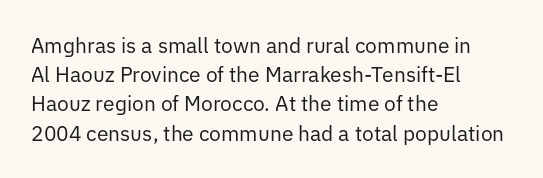
Q: Is the text bold? A: No.
Q: Is the text italic (slanted)? A: No, it is upright.
Q: Is the text underlined? A: No.
Q: How is the paragraph aligned? A: Left-aligned.
Q: Is the spacing between letters normal or unusually wide? A: Normal.
Q: Is the spacing between lines tight, normal or loose? A: Normal.
